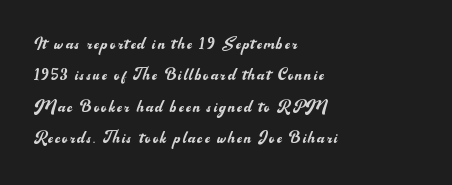
{"bold": "no", "underline": "no", "align": "left", "line_spacing": "normal", "line_spacing_ratio": 1.5, "glyph_px": 21}
